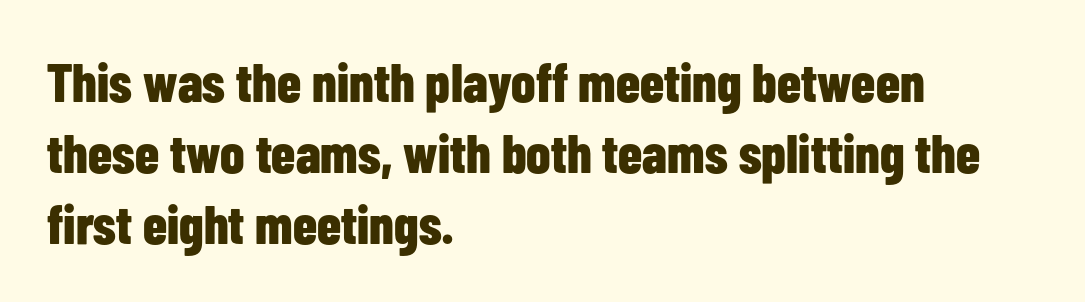
Q: Is the text bold? A: Yes.
Q: Is the text italic (slanted)? A: No, it is upright.
Q: Is the typeface a serif or a sans-serif typeface? A: Sans-serif.
Q: Is the text underlined? A: No.
Q: How is the paragraph aligned? A: Left-aligned.
Q: Is the spacing between letters normal or unusually wide? A: Normal.
Q: Is the spacing between lines tight, normal or loose? A: Normal.
Q: Width (condensed, normal, or wide)? A: Condensed.
Q: Stroke contrast? A: Low.
Q: x-height? A: Medium.
Q: Monospaced? A: No.
